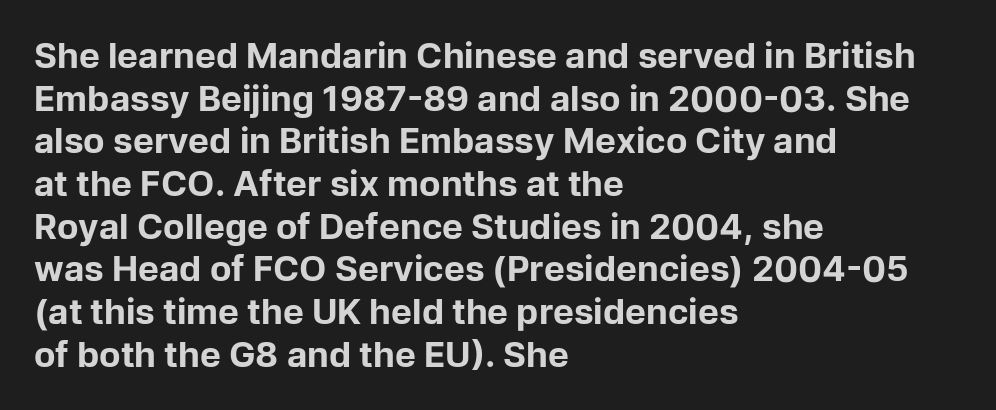
The type family on display is of the sans-serif kind. Every letter is thick-stroked: bold, no question. The setting favours the left margin, as ordinary paragraphs usually do. A clean baseline with only descenders dipping below it.
